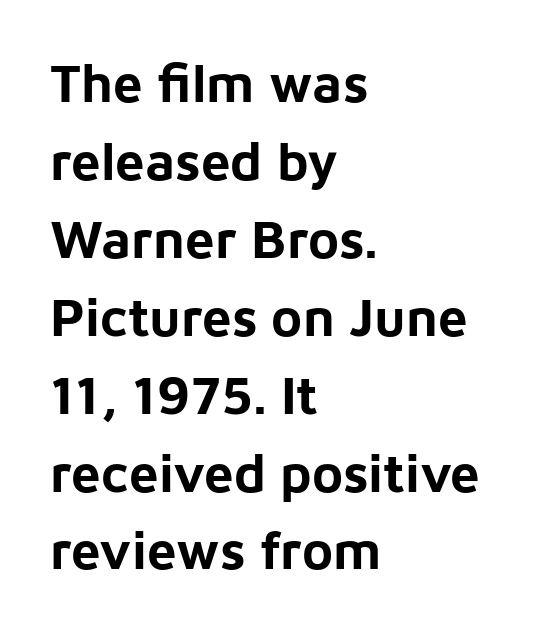
The image shows 53 px bold sans-serif type, upright; set left-aligned, normal line spacing (1.47x), normal letter spacing, not underlined; low stroke contrast and a medium x-height.
